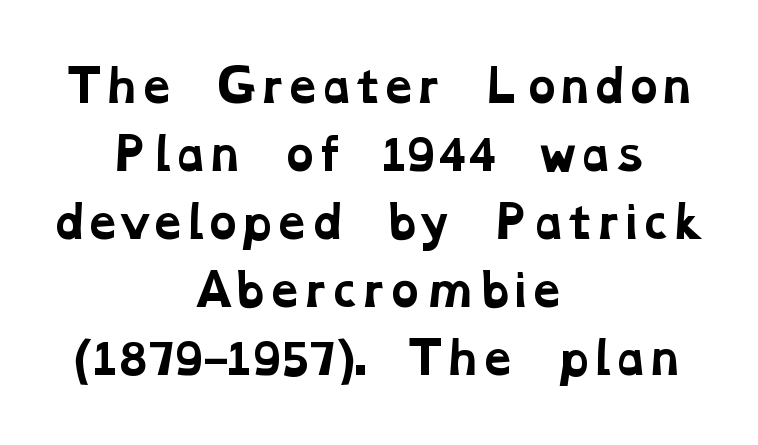
Each letter keeps its own natural width here, so spacing adapts to shape. One glance says typical: line gaps are just what's usual. The gap between lines stays unmarked. The designer went with a serif here, giving each stem small feet. As a designer I'd log this as weight 700, bold.
